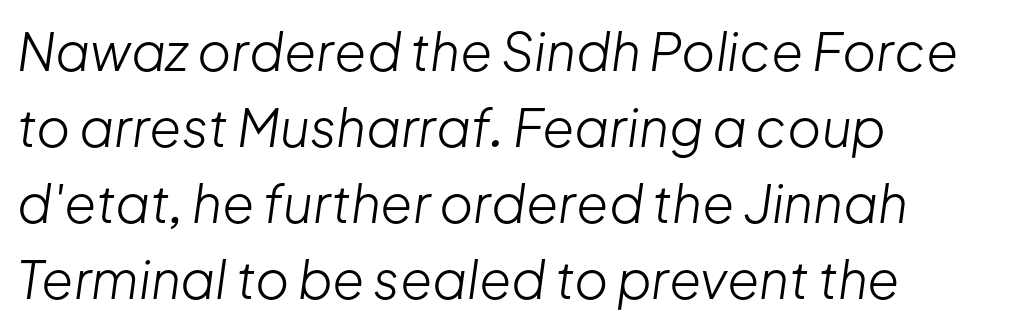
This is oblique type, the kind used for emphasis or titles. A normal amount of white space separates one row of letters from the next. Between one letter and the next there's only the usual sliver of space. Words float on clear page, feet unadorned. These lines are rendered in a variable-pitch font. Reading down the block, your eye returns to a fixed left position each line.
